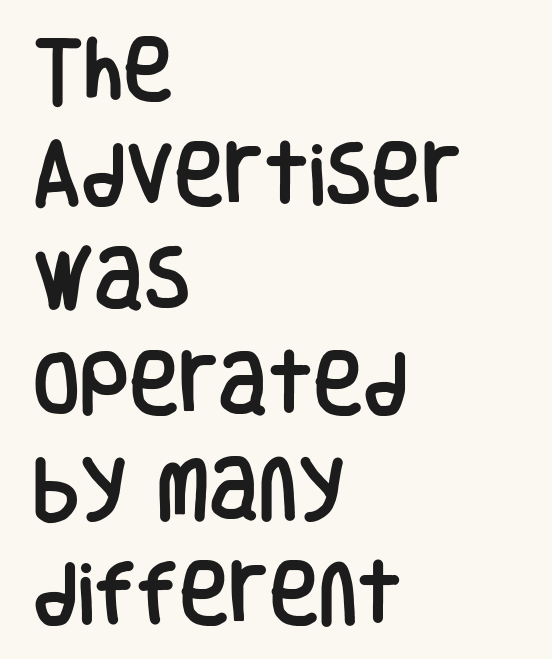
Q: Is the text italic (slanted)? A: No, it is upright.
Q: Is the typeface a serif or a sans-serif typeface? A: Sans-serif.
Q: Is the text underlined? A: No.
Q: How is the paragraph aligned? A: Left-aligned.
Q: Is the spacing between letters normal or unusually wide? A: Normal.
Q: Is the spacing between lines tight, normal or loose? A: Normal.
Q: Width (condensed, normal, or wide)? A: Condensed.
Q: Stroke contrast? A: Low.
Q: x-height? A: Large.
Q: Monospaced? A: No.
